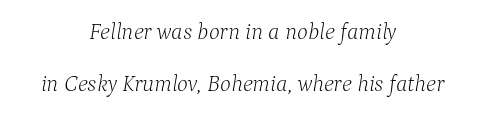
The image shows 23 px text type, italic (leaning right); set centered, loose line spacing (2.27x), normal letter spacing, not underlined.
